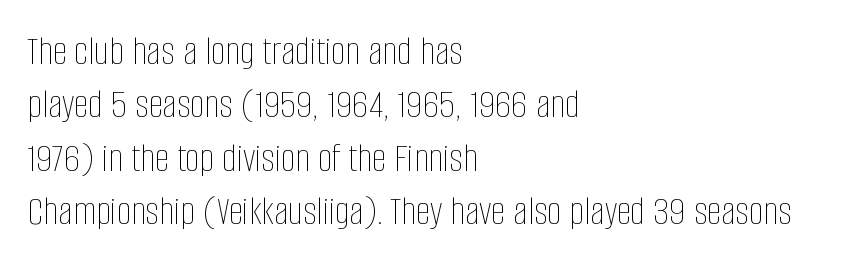
{"italic": "no", "bold": "no", "weight": "thin", "width": "condensed", "stroke_contrast": "low", "x_height": "large", "monospaced": "no", "underline": "no", "align": "left", "line_spacing": "normal", "line_spacing_ratio": 1.3, "letter_spacing": "normal", "letter_spacing_em": 0.0, "glyph_px": 41}
